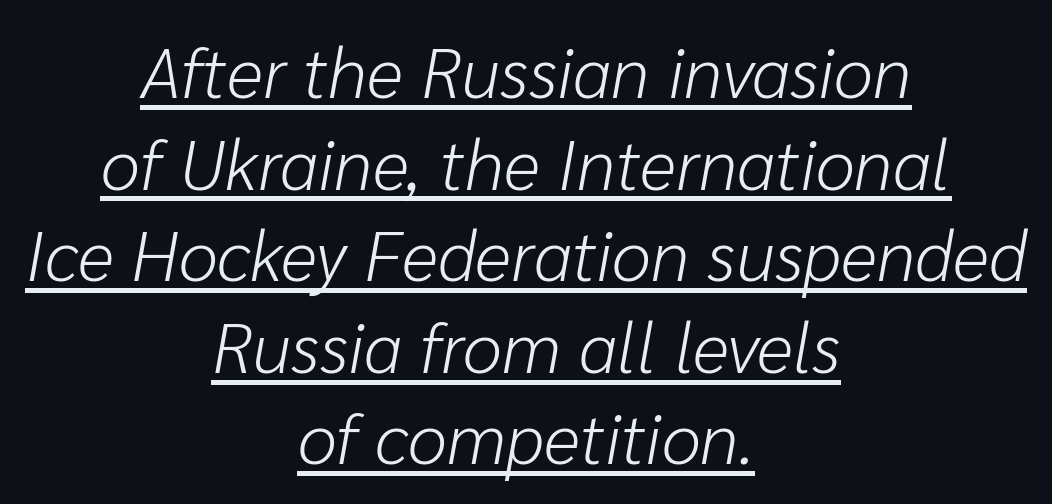
Q: Is the text bold? A: No.
Q: Is the text italic (slanted)? A: Yes, it leans right by about 10 degrees.
Q: Is the text underlined? A: Yes.
Q: How is the paragraph aligned? A: Centered.
Q: Is the spacing between letters normal or unusually wide? A: Normal.
Q: Is the spacing between lines tight, normal or loose? A: Normal.
Q: Width (condensed, normal, or wide)? A: Normal.
Q: Stroke contrast? A: Low.
Q: x-height? A: Medium.
Q: Monospaced? A: No.
